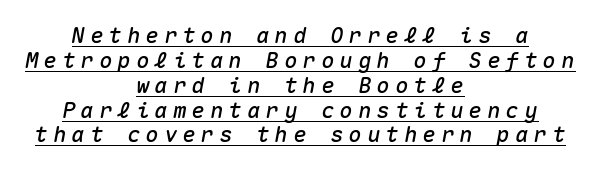
The image shows 22 px text type, italic (leaning right); set centered, tight line spacing (1.13x), unusually wide letter spacing (+0.24 em), underlined.
